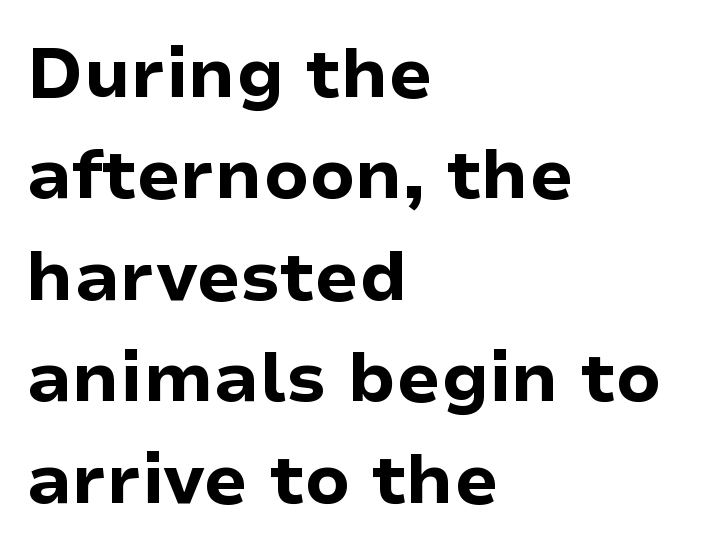
The image shows 70 px bold sans-serif type, upright; set left-aligned, normal line spacing (1.45x), normal letter spacing, not underlined; low stroke contrast and a medium x-height.
